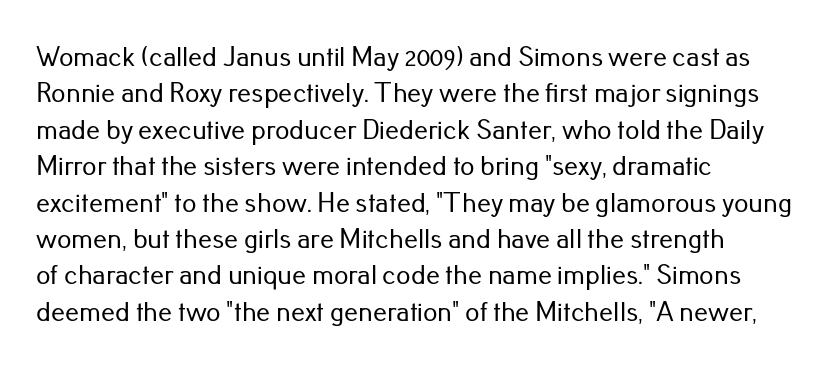
The paragraph shown leans on its left margin. Note: no serifs on the glyphs. Compared with typical body copy, the letter spacing here is the same. Each letter keeps its own natural width here, so spacing adapts to shape.
